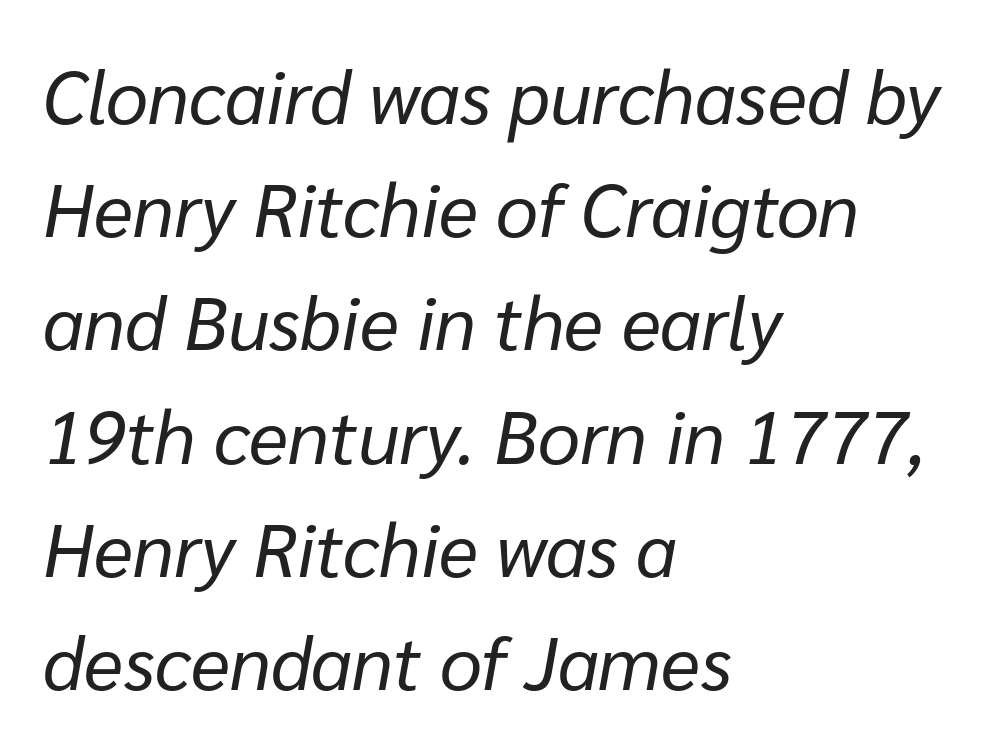
The weight tops out at a normal text grade. If you drew a ruler down the left edge, every line would touch it. Horizontal bands of white between lines are of average thickness. Spacing between characters is what you'd get straight out of the box. You could not count columns in this text — the font is proportionally spaced.
